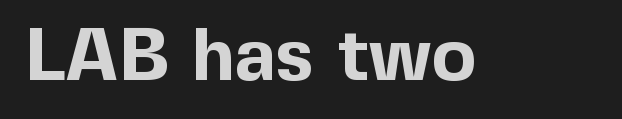
Q: Is the text bold? A: Yes.
Q: Is the text italic (slanted)? A: No, it is upright.
Q: Is the typeface a serif or a sans-serif typeface? A: Sans-serif.
Q: Is the text underlined? A: No.
Q: Is the spacing between letters normal or unusually wide? A: Normal.
Q: Width (condensed, normal, or wide)? A: Normal.
Q: x-height? A: Medium.
Q: Monospaced? A: No.
